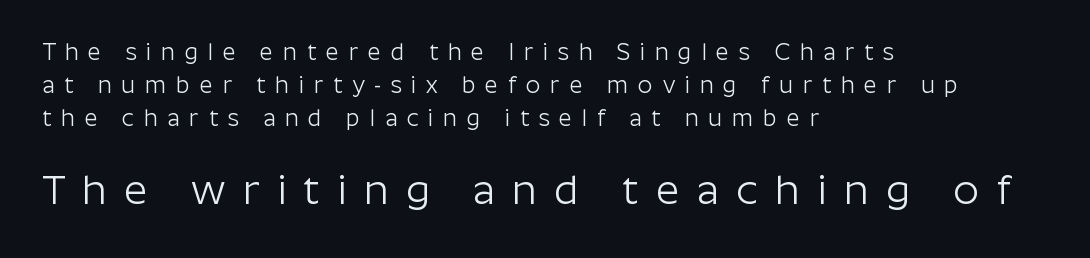
No extra ink here — the face is not bold. In this sample the second text group is rendered at the bigger scale. Check the space under the baseline: it is left empty. The passage shown is typed in a proportional face where columns would drift. The letters stand straight up with perfectly vertical stems. Type style note: lacks serifs.
